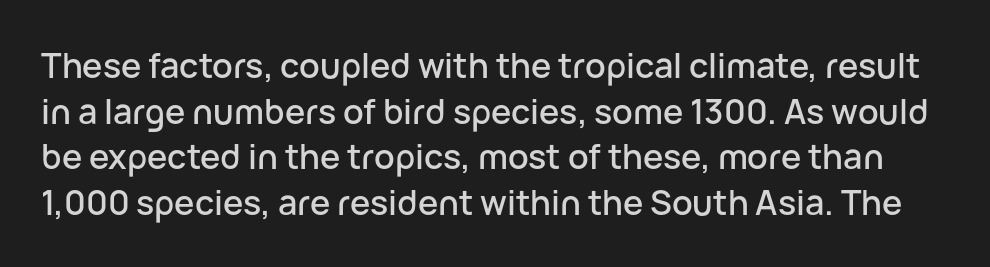
Q: Is the text italic (slanted)? A: No, it is upright.
Q: Is the typeface a serif or a sans-serif typeface? A: Sans-serif.
Q: Is the text underlined? A: No.
Q: Is the spacing between letters normal or unusually wide? A: Normal.
Q: Is the spacing between lines tight, normal or loose? A: Normal.
Q: Width (condensed, normal, or wide)? A: Normal.
Q: Stroke contrast? A: Low.
Q: x-height? A: Medium.
Q: Monospaced? A: No.
